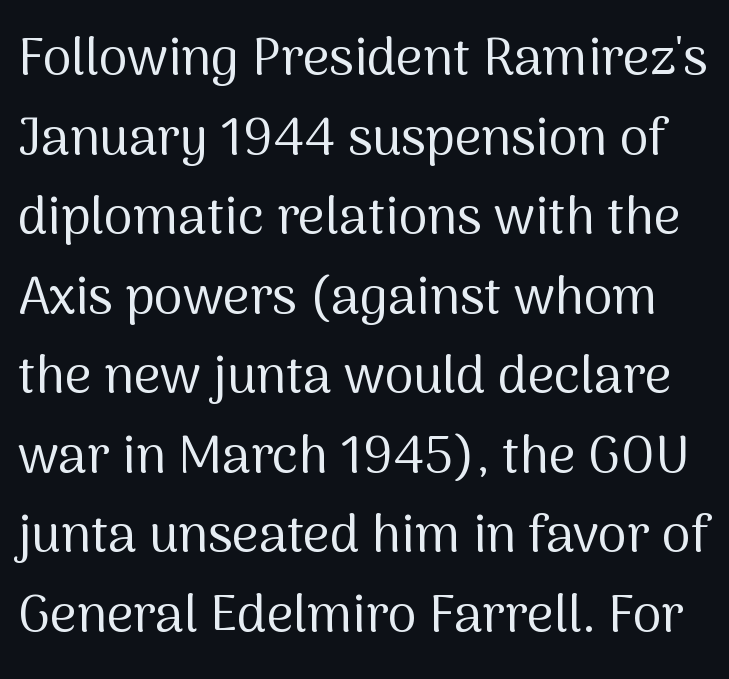
{"serif": "no", "italic": "no", "bold": "no", "weight": "regular", "width": "normal", "stroke_contrast": "medium", "x_height": "medium", "monospaced": "no", "underline": "no", "line_spacing": "normal", "line_spacing_ratio": 1.53, "letter_spacing": "normal", "letter_spacing_em": 0.0, "glyph_px": 52}
